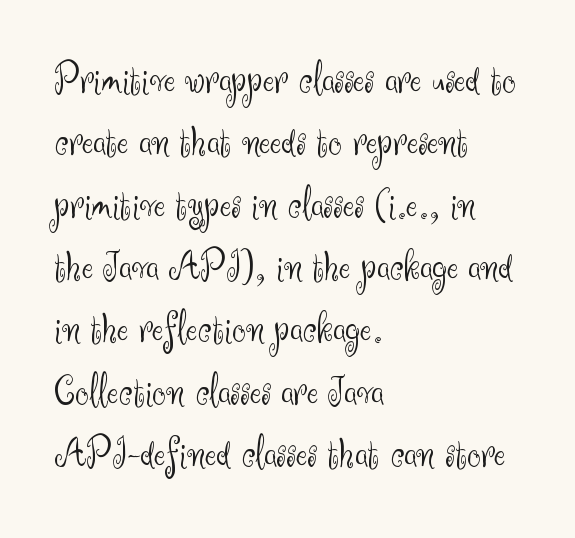
Q: Is the text bold? A: No.
Q: Is the text italic (slanted)? A: No, it is upright.
Q: Is the typeface a serif or a sans-serif typeface? A: Sans-serif.
Q: Is the text underlined? A: No.
Q: How is the paragraph aligned? A: Left-aligned.
Q: Is the spacing between letters normal or unusually wide? A: Normal.
Q: Is the spacing between lines tight, normal or loose? A: Normal.
Q: Width (condensed, normal, or wide)? A: Normal.
Q: Stroke contrast? A: Medium.
Q: x-height? A: Small.
Q: Monospaced? A: No.
